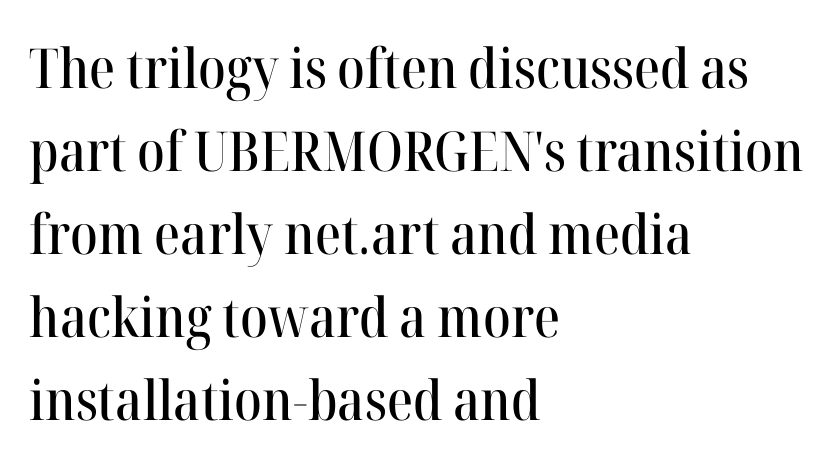
The image shows 55 px serif type, upright; set left-aligned, normal line spacing (1.51x), normal letter spacing, not underlined; high stroke contrast and a medium x-height.
